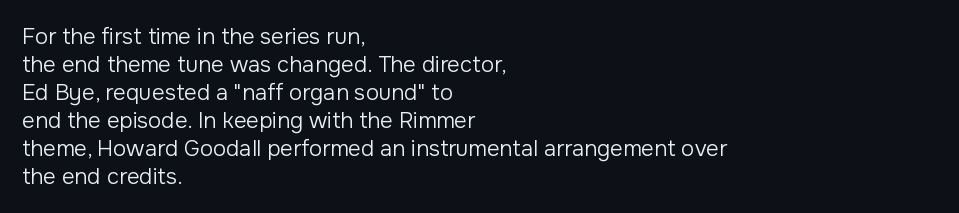
The image shows 22 px text type, upright; set left-aligned, normal line spacing (1.27x), normal letter spacing, not underlined.
